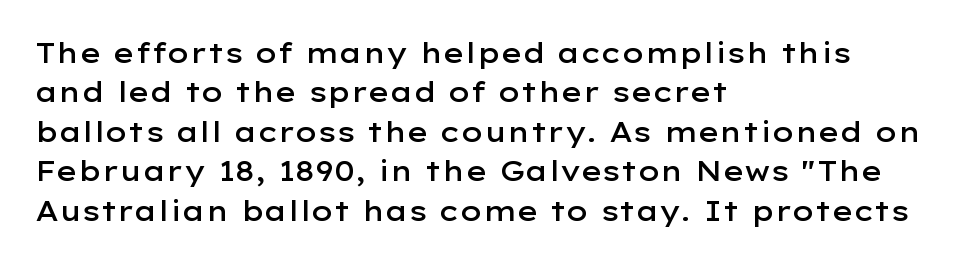
Q: Is the text bold? A: Semi-bold.
Q: Is the text italic (slanted)? A: No, it is upright.
Q: Is the typeface a serif or a sans-serif typeface? A: Sans-serif.
Q: Is the text underlined? A: No.
Q: How is the paragraph aligned? A: Left-aligned.
Q: Is the spacing between letters normal or unusually wide? A: Normal.
Q: Is the spacing between lines tight, normal or loose? A: Normal.
Q: Width (condensed, normal, or wide)? A: Wide.
Q: Stroke contrast? A: Low.
Q: x-height? A: Medium.
Q: Monospaced? A: No.
